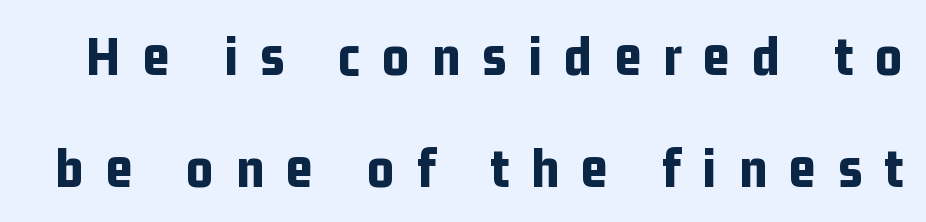
{"serif": "no", "italic": "no", "bold": "yes", "weight": "bold", "width": "condensed", "stroke_contrast": "low", "x_height": "medium", "monospaced": "no", "underline": "no", "line_spacing": "loose", "line_spacing_ratio": 1.93, "letter_spacing": "wide", "letter_spacing_em": 0.38, "glyph_px": 58}
